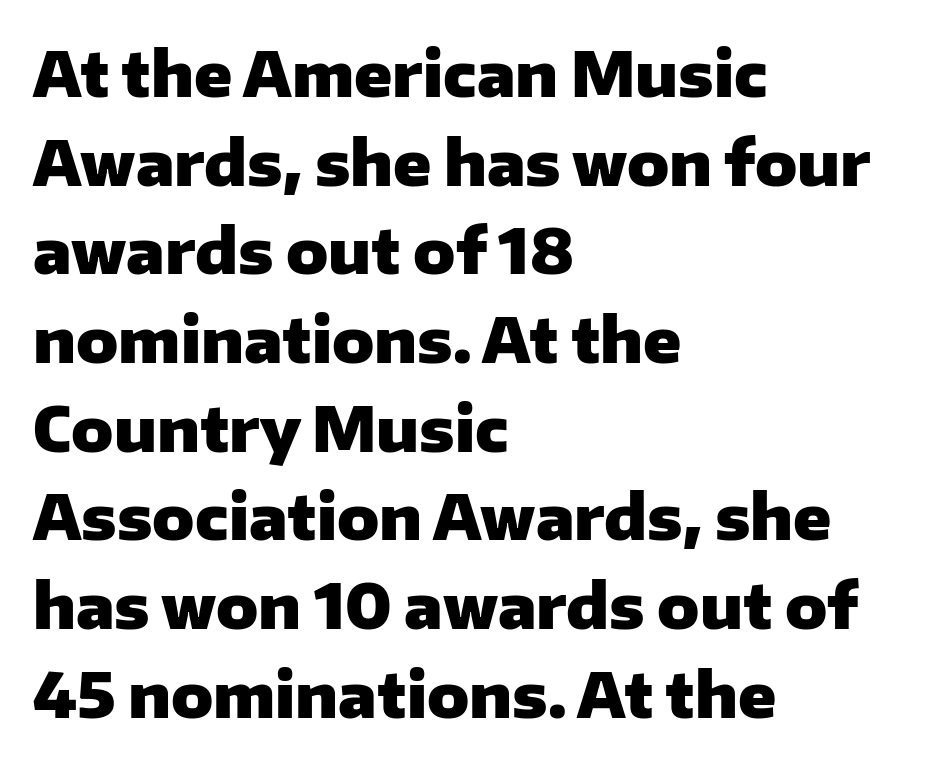
Proportional: the letters do not fall into vertical columns. The type family on display is of the sans-serif kind. Designer's note — italics off, roman on. Here the glyphs are tracked normally, forming tight word shapes.
